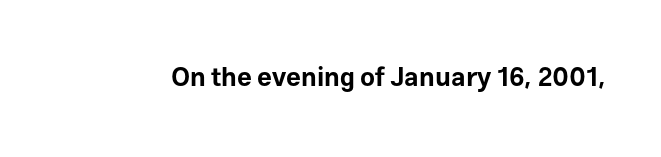
Only glyphs here, with clear space below each row. Rendered with straight, roman letterforms. The glyphs have the mass of a bold cut. Observe the ordinary spacing: letters are neighbours, not strangers.
